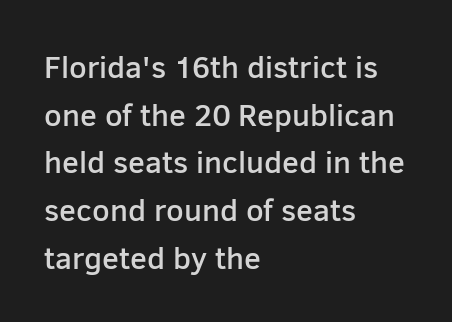
The foot of each line stays bare and open. Note the varied advance widths — an 'i' is clearly narrower than an 'm'. You can tell from the bare stems that sans-serif type was used. Teacher's note: observe the even left margin — that is flush-left alignment. Posture: vertical.
